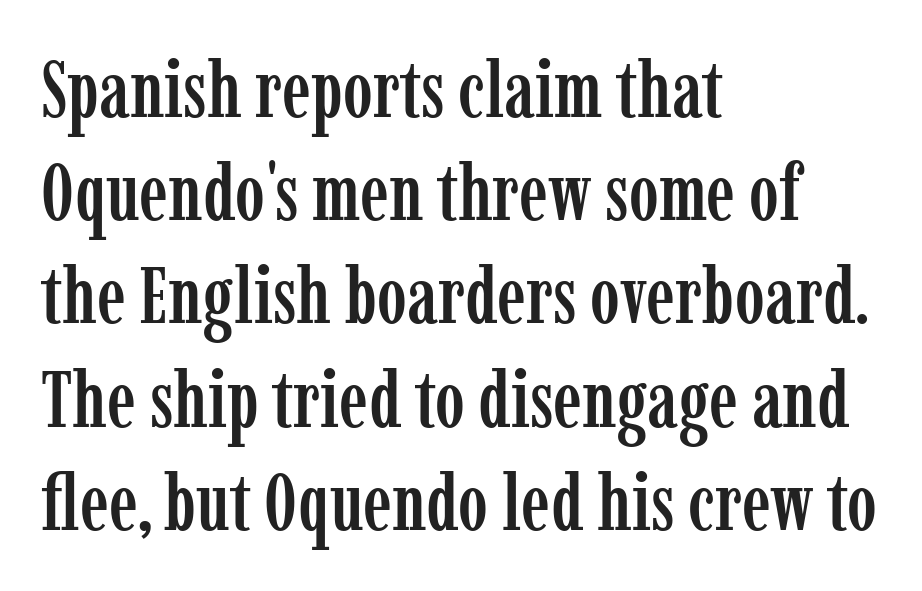
The image shows 80 px condensed serif type, upright; set left-aligned, normal line spacing (1.29x), normal letter spacing, not underlined; low stroke contrast and a medium x-height.
